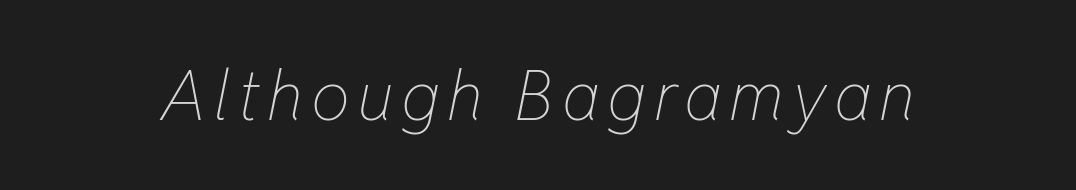
Q: Is the text bold? A: No.
Q: Is the text italic (slanted)? A: Yes, it leans right by about 11 degrees.
Q: Is the text underlined? A: No.
Q: Width (condensed, normal, or wide)? A: Condensed.
Q: Stroke contrast? A: Low.
Q: x-height? A: Medium.
Q: Monospaced? A: No.
